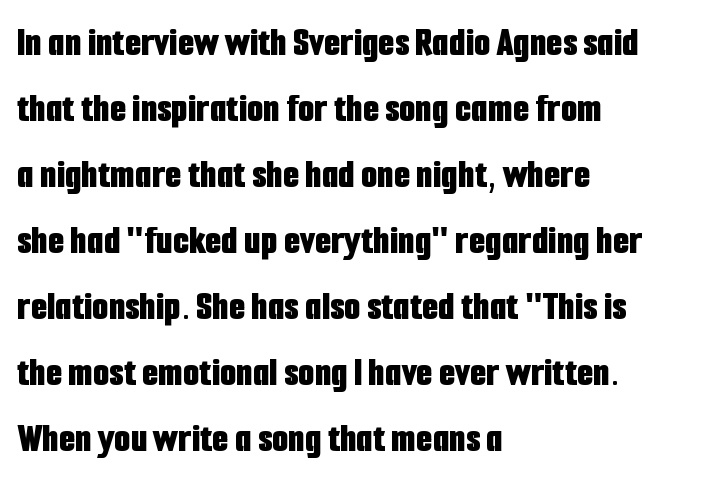
Q: Is the text bold? A: Yes.
Q: Is the text italic (slanted)? A: No, it is upright.
Q: Is the typeface a serif or a sans-serif typeface? A: Sans-serif.
Q: Is the text underlined? A: No.
Q: How is the paragraph aligned? A: Left-aligned.
Q: Is the spacing between letters normal or unusually wide? A: Normal.
Q: Is the spacing between lines tight, normal or loose? A: Normal.
Q: Width (condensed, normal, or wide)? A: Condensed.
Q: Stroke contrast? A: Low.
Q: x-height? A: Medium.
Q: Monospaced? A: No.
